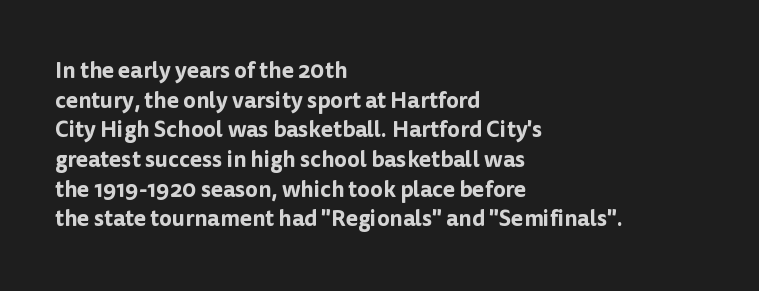
The passage shown stacks its lines at a standard gap. Look at the tracking — it's just the regular setting, nothing added. A typesetter would mark this as roman, not italic. Underlining? Definitely not there. One-word summary of the alignment: left.
